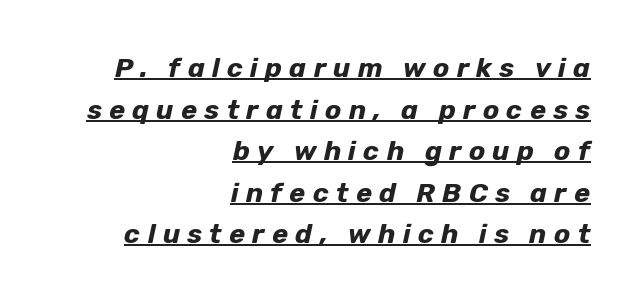
The rendered words wear a rule along their underside. What stands out about the letter spacing? Its width — letters are far apart. The font is running at its bold setting. Notice how descenders clear the ascenders below comfortably — that's standard leading.
